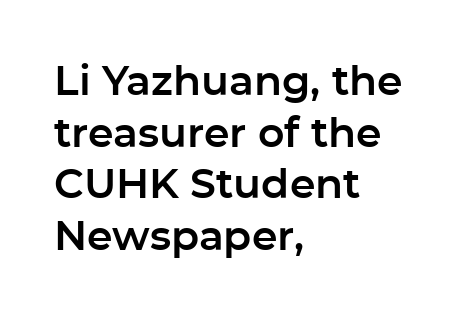
{"serif": "no", "italic": "no", "width": "normal", "stroke_contrast": "low", "x_height": "medium", "monospaced": "no", "underline": "no", "align": "left", "line_spacing": "normal", "line_spacing_ratio": 1.26, "letter_spacing": "normal", "letter_spacing_em": 0.0, "glyph_px": 41}
